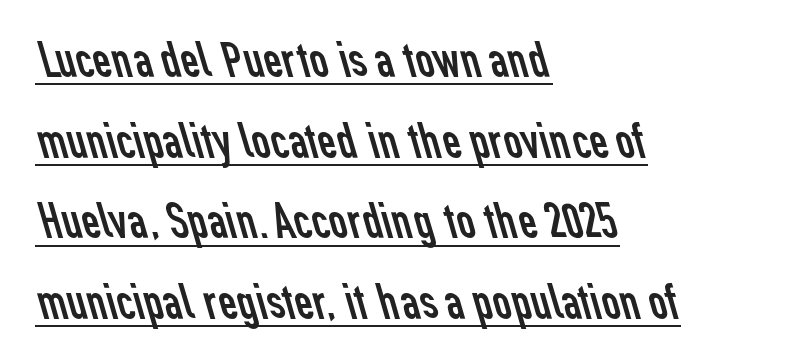
The image shows 51 px regular-weight sans-serif type; set left-aligned, normal line spacing (1.58x), normal letter spacing, underlined; low stroke contrast and a medium x-height.
